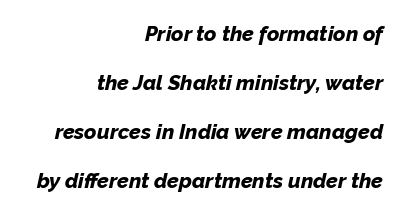
{"italic": "yes", "lean": "right", "slant_degrees": 12, "bold": "yes", "underline": "no", "align": "right", "line_spacing": "loose", "line_spacing_ratio": 2.34, "letter_spacing": "normal", "letter_spacing_em": 0.0, "glyph_px": 21}
